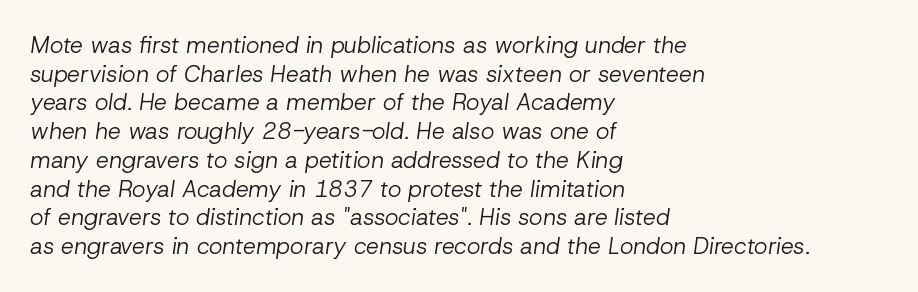
{"italic": "yes", "lean": "right", "slant_degrees": 8, "bold": "no", "underline": "no", "align": "left", "line_spacing": "normal", "line_spacing_ratio": 1.25, "letter_spacing": "normal", "letter_spacing_em": 0.0, "glyph_px": 23}
